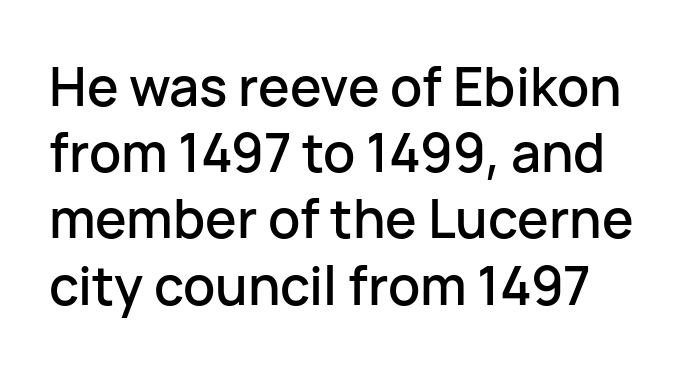
{"serif": "no", "italic": "no", "width": "normal", "stroke_contrast": "low", "x_height": "medium", "monospaced": "no", "underline": "no", "line_spacing": "normal", "line_spacing_ratio": 1.25, "letter_spacing": "normal", "letter_spacing_em": 0.0, "glyph_px": 53}
